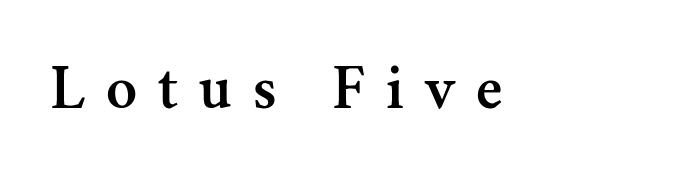
The image shows 64 px serif type, upright; set unusually wide letter spacing (+0.33 em), not underlined; medium stroke contrast and a small x-height.
